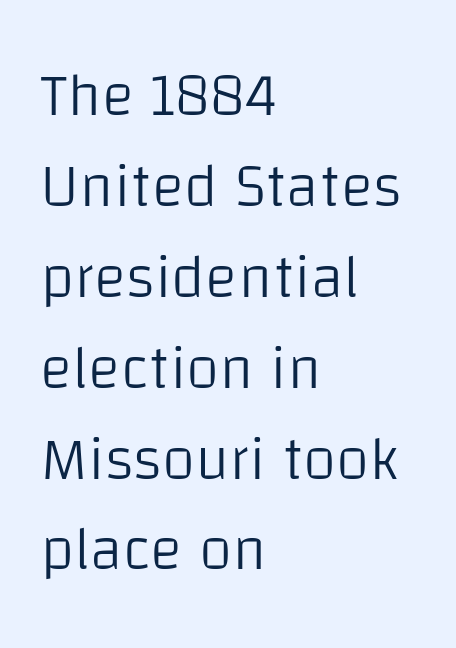
Is this a fixed-width face? No — the glyphs have proportional, varying widths. The gaps between neighbouring characters are ordinary and unremarkable. Examine the stroke ends and you'll find no serifs. Designer's note — italics off, roman on. The letters look calm and open, with moderate or lighter stems. Honestly, there is no underline to notice here at all.
